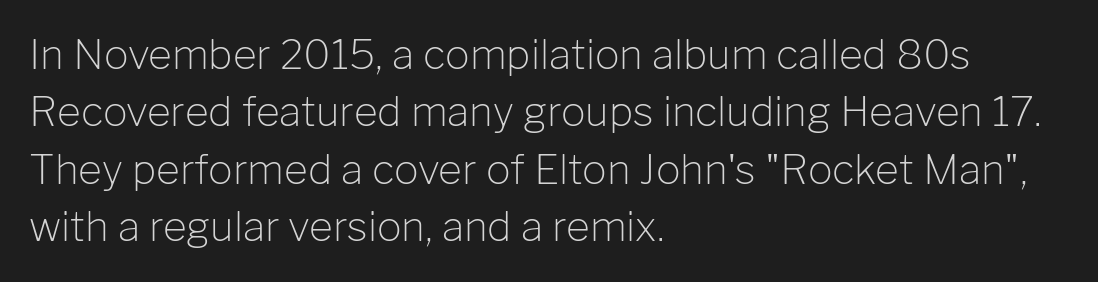
{"serif": "no", "italic": "no", "bold": "no", "weight": "light", "width": "normal", "stroke_contrast": "low", "x_height": "medium", "monospaced": "no", "underline": "no", "align": "left", "line_spacing": "normal", "line_spacing_ratio": 1.4, "letter_spacing": "normal", "letter_spacing_em": 0.0, "glyph_px": 41}
